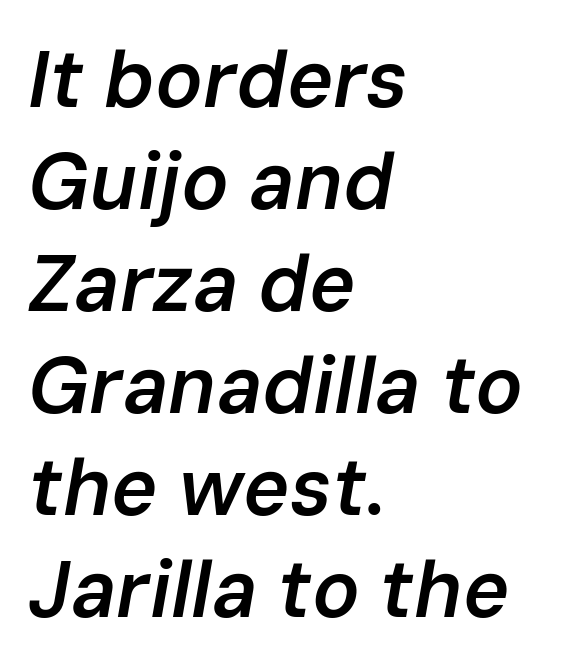
{"italic": "yes", "lean": "right", "slant_degrees": 10, "bold": "semi", "weight": "semibold", "width": "normal", "stroke_contrast": "low", "x_height": "medium", "monospaced": "no", "underline": "no", "align": "left", "line_spacing": "normal", "line_spacing_ratio": 1.29, "letter_spacing": "normal", "letter_spacing_em": 0.0, "glyph_px": 79}
